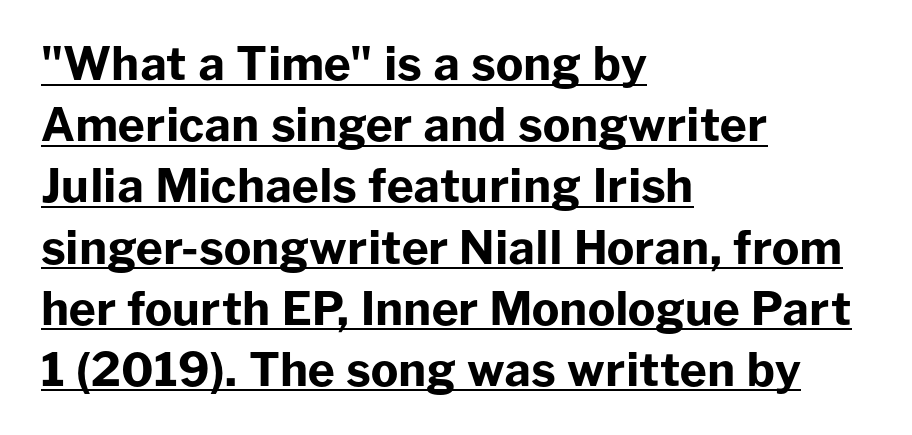
Q: Is the text bold? A: Yes.
Q: Is the text italic (slanted)? A: No, it is upright.
Q: Is the typeface a serif or a sans-serif typeface? A: Sans-serif.
Q: Is the text underlined? A: Yes.
Q: How is the paragraph aligned? A: Left-aligned.
Q: Is the spacing between letters normal or unusually wide? A: Normal.
Q: Is the spacing between lines tight, normal or loose? A: Normal.
Q: Width (condensed, normal, or wide)? A: Normal.
Q: Stroke contrast? A: Low.
Q: x-height? A: Medium.
Q: Monospaced? A: No.
